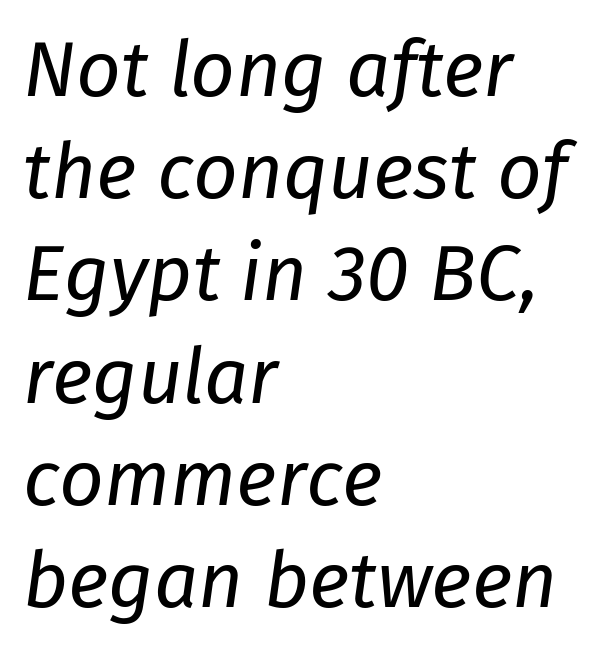
Q: Is the text bold? A: No.
Q: Is the text italic (slanted)? A: Yes, it leans right by about 8 degrees.
Q: Is the text underlined? A: No.
Q: How is the paragraph aligned? A: Left-aligned.
Q: Is the spacing between letters normal or unusually wide? A: Normal.
Q: Is the spacing between lines tight, normal or loose? A: Normal.
Q: Width (condensed, normal, or wide)? A: Normal.
Q: Stroke contrast? A: Low.
Q: x-height? A: Medium.
Q: Monospaced? A: No.
